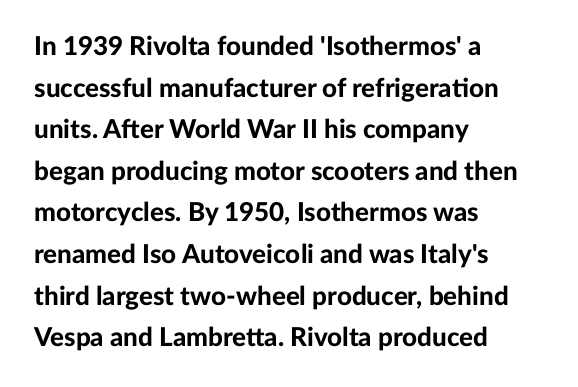
{"italic": "no", "bold": "yes", "underline": "no", "align": "left", "line_spacing": "normal", "line_spacing_ratio": 1.6, "letter_spacing": "normal", "letter_spacing_em": 0.0, "glyph_px": 26}
